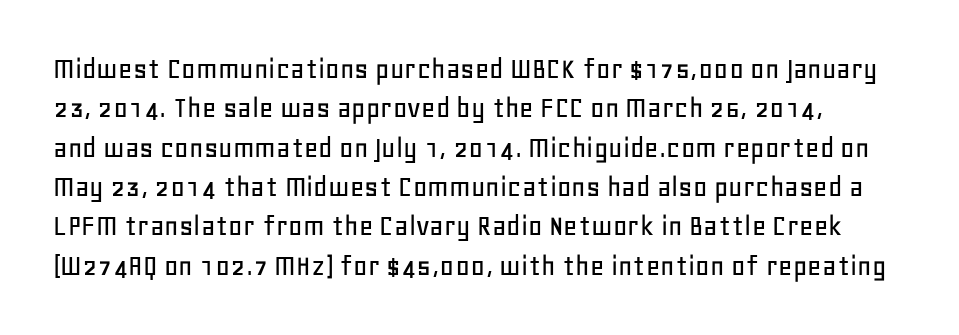
{"serif": "no", "italic": "no", "width": "normal", "stroke_contrast": "low", "x_height": "large", "monospaced": "no", "underline": "no", "line_spacing": "normal", "line_spacing_ratio": 1.27, "letter_spacing": "normal", "letter_spacing_em": 0.0, "glyph_px": 31}
